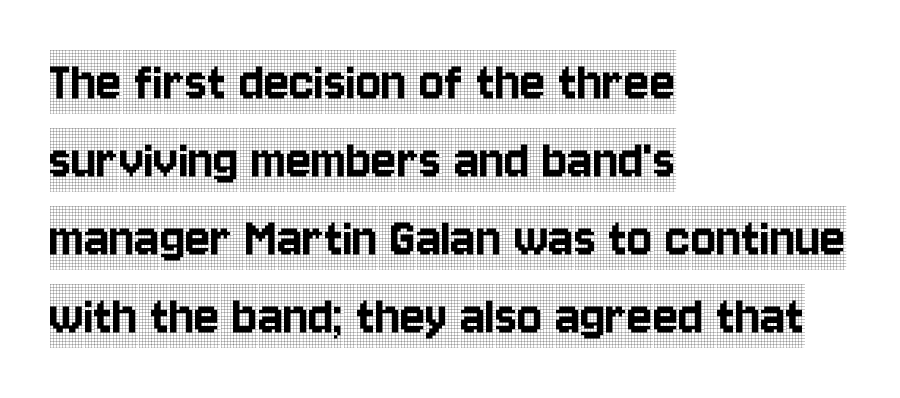
{"serif": "yes", "italic": "no", "width": "condensed", "x_height": "large", "monospaced": "no", "underline": "no", "align": "left", "line_spacing": "normal", "line_spacing_ratio": 1.32, "letter_spacing": "normal", "letter_spacing_em": 0.0, "glyph_px": 59}
